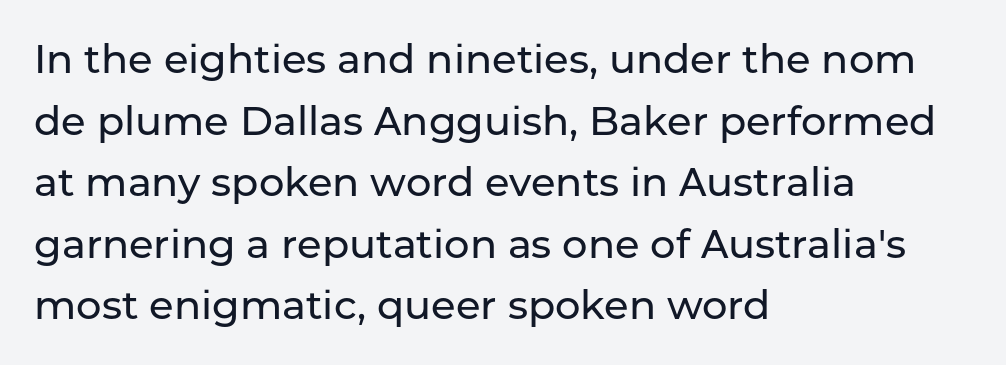
Q: Is the text italic (slanted)? A: No, it is upright.
Q: Is the typeface a serif or a sans-serif typeface? A: Sans-serif.
Q: Is the text underlined? A: No.
Q: How is the paragraph aligned? A: Left-aligned.
Q: Is the spacing between letters normal or unusually wide? A: Normal.
Q: Is the spacing between lines tight, normal or loose? A: Normal.
Q: Width (condensed, normal, or wide)? A: Normal.
Q: Stroke contrast? A: Low.
Q: x-height? A: Medium.
Q: Monospaced? A: No.
